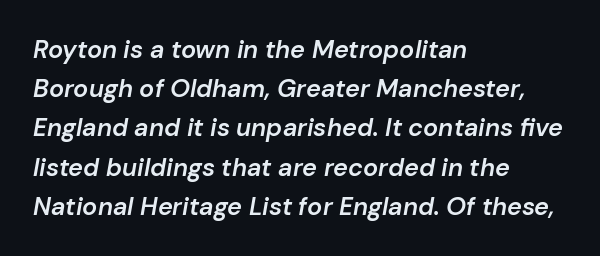
The image shows 25 px text type, italic (leaning right); set left-aligned, normal line spacing (1.57x), normal letter spacing, not underlined.
